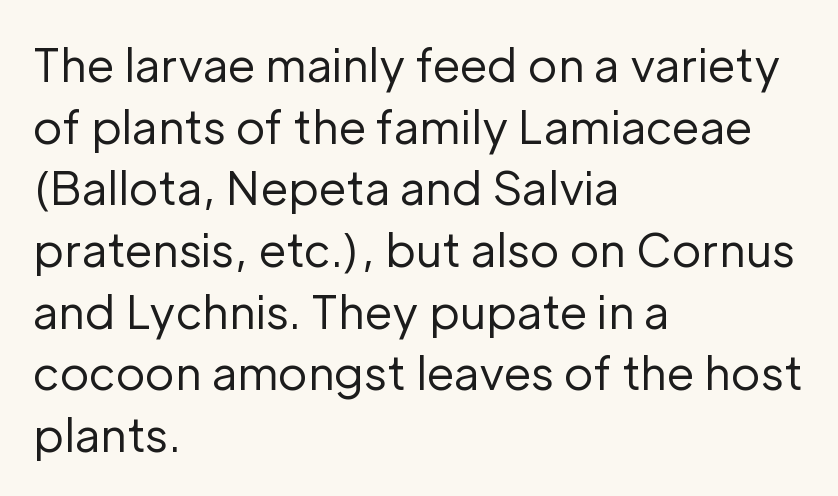
{"serif": "no", "italic": "no", "bold": "no", "weight": "regular", "width": "normal", "stroke_contrast": "low", "x_height": "medium", "monospaced": "no", "underline": "no", "align": "left", "line_spacing": "normal", "line_spacing_ratio": 1.37, "letter_spacing": "normal", "letter_spacing_em": 0.0, "glyph_px": 45}
